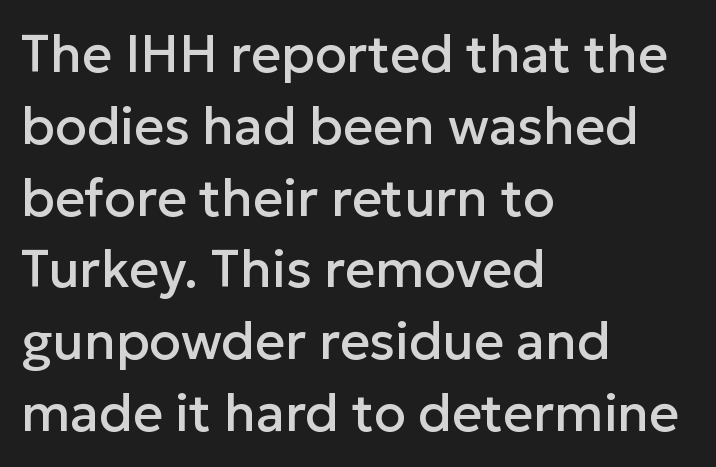
The ragged edge is on the right, which tells us the setting is flush left. Observe the absence of serifs on each vertical stroke in this sample. This sample uses an upright cut, with every glyph sitting square on the baseline. Check the space under the baseline: it is left empty.
